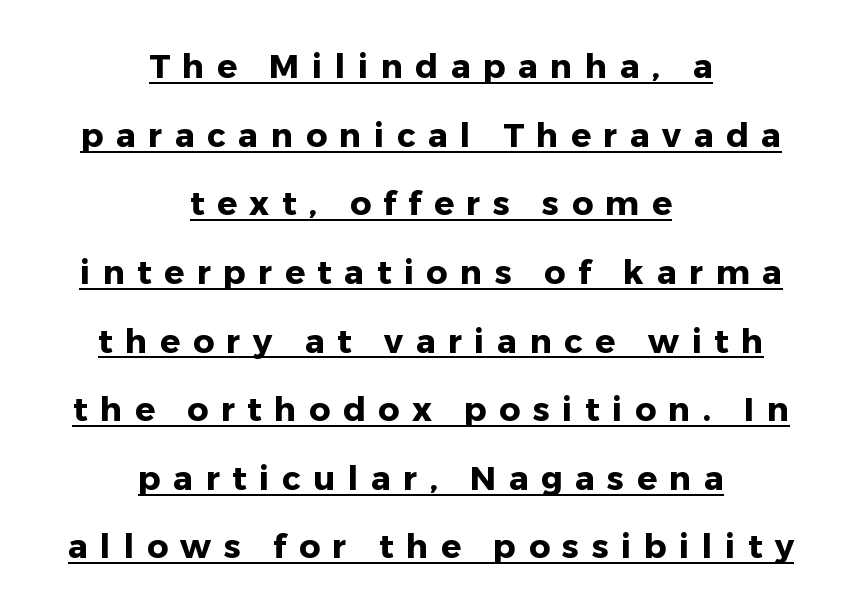
The whitespace from short lines is split evenly between both sides. The letters carry no serifs — their stems end cleanly without finishing strokes. Each word looks stretched out because of the extra space between its letters. This sample trades compactness for vertical openness between lines.
